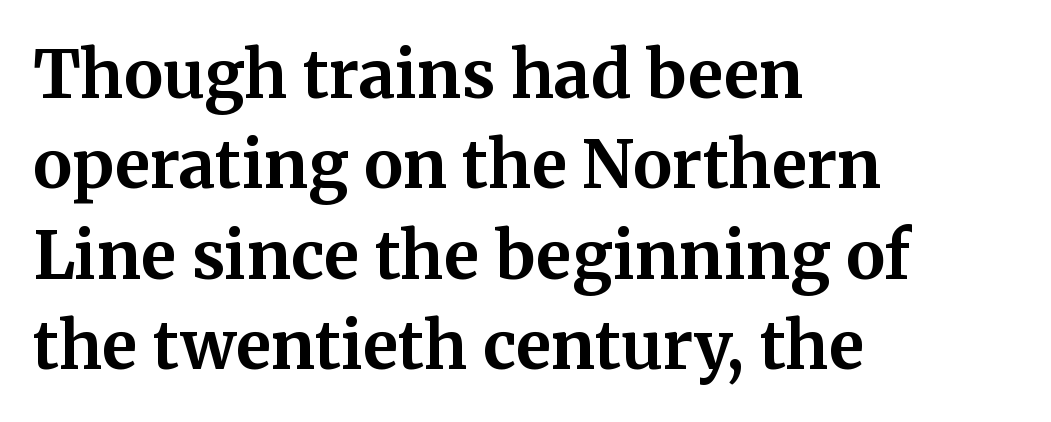
Descenders hang freely into open space. Nobody touched the tracking dial on this one. Line starts are locked; line ends wander. Character widths vary here, with narrow letters taking less room than wide ones. The passage shown is emphatically bold. Designer's note — italics off, roman on.
